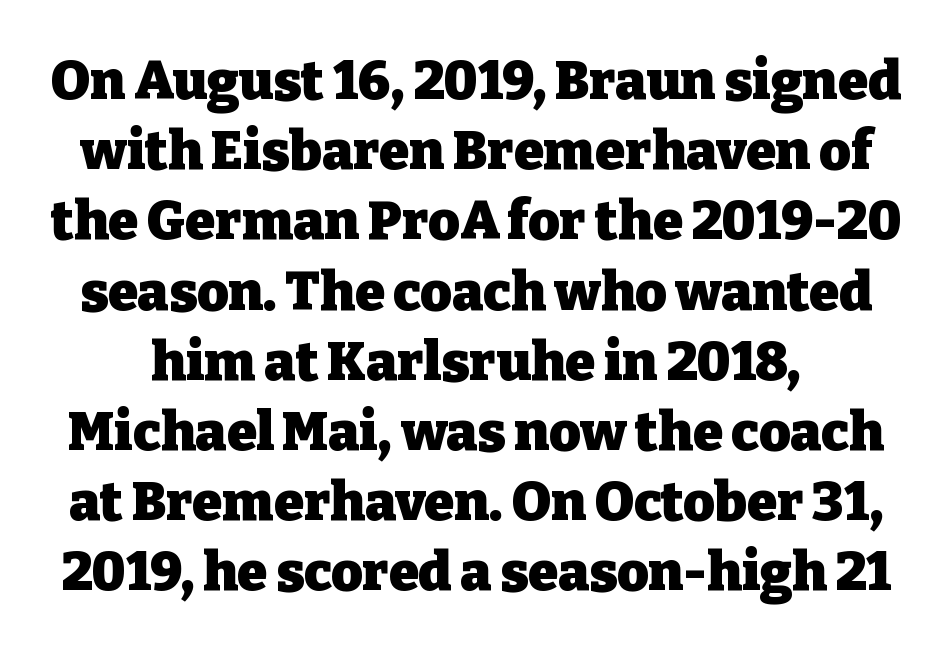
The image shows 54 px heavy serif type, upright; set normal line spacing (1.3x), normal letter spacing, not underlined; low stroke contrast and a medium x-height.
